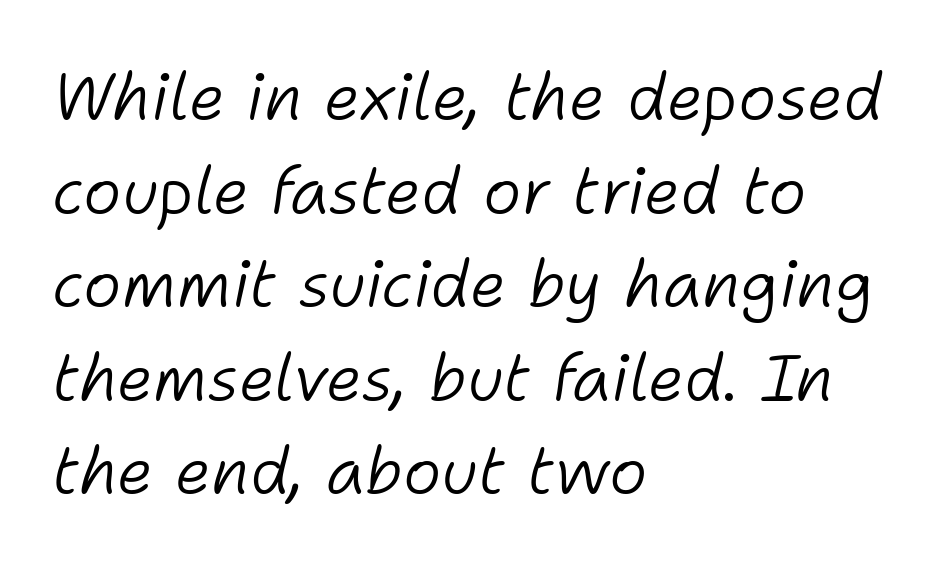
Descender tails drop into unmarked territory. Reading down the block, your eye returns to a fixed left position each line. Proportional: the letters do not fall into vertical columns. Honestly, the row spacing looks completely unremarkable.
